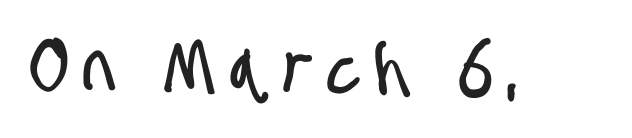
The image shows 77 px condensed sans-serif type; set not underlined; low stroke contrast and a large x-height.
